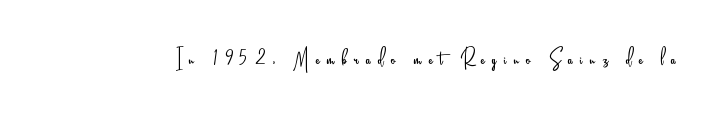
Note: no serifs on the glyphs. Do the characters align in a grid? No, the font is proportional. The letterforms stand isolated, each surrounded by extra space. Check under the words: just untouched page. Vertical stems look standard width or narrower in stroke.
